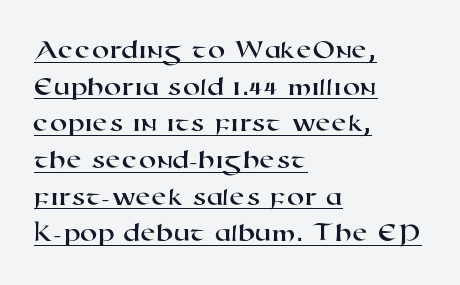
Is the block centered? No — it sits flush against the left margin. The specimen includes a rule beneath the text block's lines. To sum up the face: it is a sans, with no serifs. The passage shown has conventional tracking throughout. The line-height multiplier appears to be the usual default.
